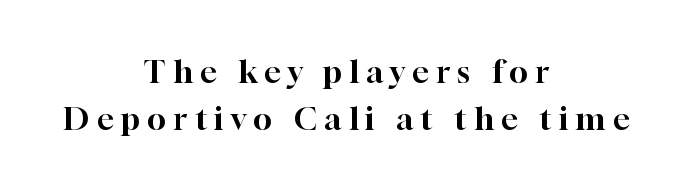
Q: Is the text italic (slanted)? A: No, it is upright.
Q: Is the typeface a serif or a sans-serif typeface? A: Serif.
Q: Is the text underlined? A: No.
Q: How is the paragraph aligned? A: Centered.
Q: Is the spacing between letters normal or unusually wide? A: Unusually wide.
Q: Is the spacing between lines tight, normal or loose? A: Normal.
Q: Width (condensed, normal, or wide)? A: Normal.
Q: Stroke contrast? A: High.
Q: x-height? A: Medium.
Q: Monospaced? A: No.
